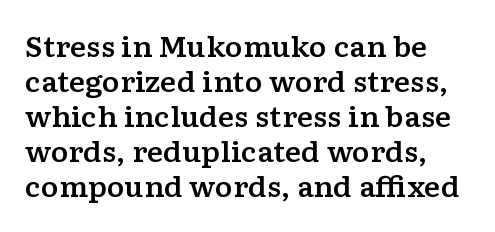
The space directly below the letters is spotless. Normally led — the rows are evenly, conventionally spaced. Is the letter spacing exaggerated? No — it looks like the ordinary default. It's the straight-up-and-down kind of type.
